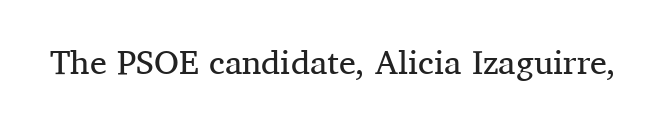
Q: Is the text bold? A: No.
Q: Is the text italic (slanted)? A: No, it is upright.
Q: Is the typeface a serif or a sans-serif typeface? A: Serif.
Q: Is the text underlined? A: No.
Q: Is the spacing between letters normal or unusually wide? A: Normal.
Q: Width (condensed, normal, or wide)? A: Normal.
Q: Stroke contrast? A: Medium.
Q: x-height? A: Medium.
Q: Monospaced? A: No.
